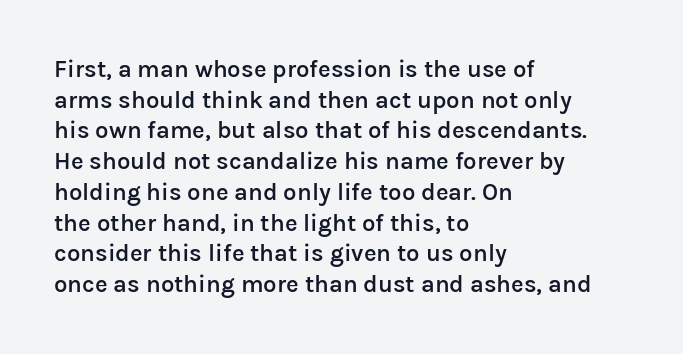
Q: Is the text bold? A: Semi-bold.
Q: Is the text italic (slanted)? A: No, it is upright.
Q: Is the text underlined? A: No.
Q: How is the paragraph aligned? A: Left-aligned.
Q: Is the spacing between letters normal or unusually wide? A: Normal.
Q: Is the spacing between lines tight, normal or loose? A: Normal.
